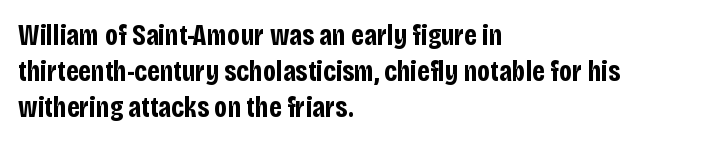
Q: Is the text bold? A: Yes.
Q: Is the text italic (slanted)? A: No, it is upright.
Q: Is the typeface a serif or a sans-serif typeface? A: Sans-serif.
Q: Is the text underlined? A: No.
Q: How is the paragraph aligned? A: Left-aligned.
Q: Is the spacing between letters normal or unusually wide? A: Normal.
Q: Is the spacing between lines tight, normal or loose? A: Normal.
Q: Width (condensed, normal, or wide)? A: Condensed.
Q: Stroke contrast? A: Low.
Q: x-height? A: Large.
Q: Monospaced? A: No.
